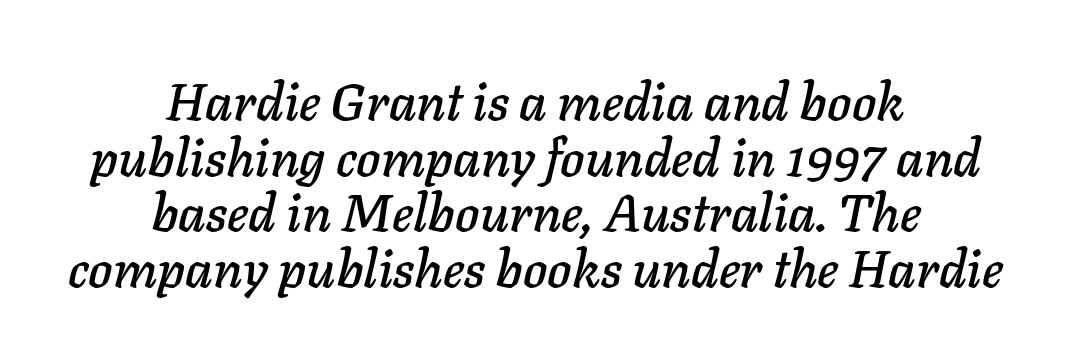
A bare baseline throughout the passage. Inter-character spacing is left at the font's built-in metrics. This rendering uses center alignment, leaving both contours irregular but symmetric. This block would grow much taller if given ordinary leading; it's compressed now. The passage shown leans; its letterforms are oblique. You could not count columns in this text — the font is proportionally spaced.
